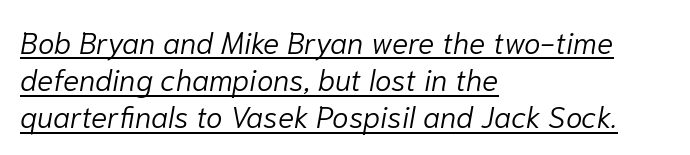
No heavy texture on the line: the type isn't bold. You could not count columns in this text — the font is proportionally spaced. This sample carries an underscore along the baseline area. Does extra space separate the letters? No, they use regular spacing. Horizontally, the lines are justified to the leading edge only.
